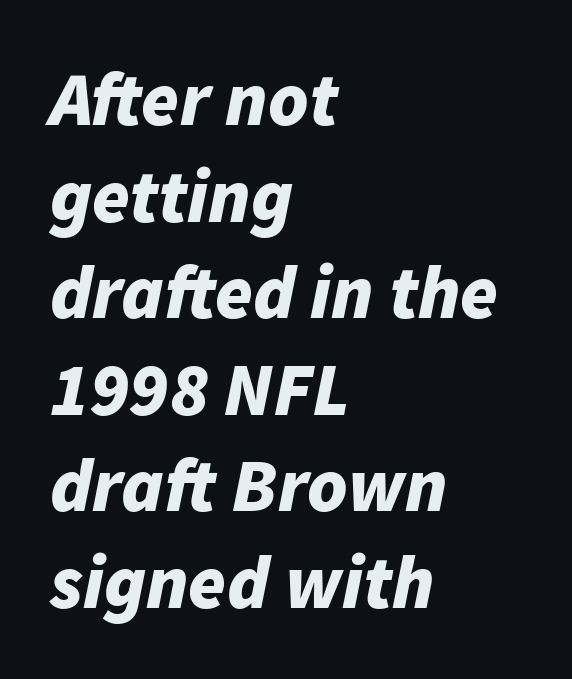
Q: Is the text bold? A: Yes.
Q: Is the text italic (slanted)? A: Yes, it leans right by about 11 degrees.
Q: Is the text underlined? A: No.
Q: How is the paragraph aligned? A: Left-aligned.
Q: Is the spacing between letters normal or unusually wide? A: Normal.
Q: Is the spacing between lines tight, normal or loose? A: Normal.
Q: Width (condensed, normal, or wide)? A: Normal.
Q: Stroke contrast? A: Low.
Q: x-height? A: Medium.
Q: Monospaced? A: No.
